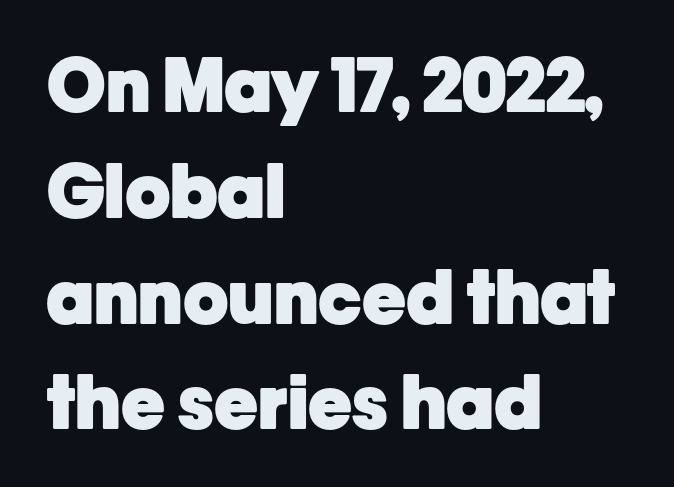
{"serif": "no", "italic": "no", "bold": "yes", "weight": "heavy", "width": "normal", "stroke_contrast": "low", "x_height": "medium", "monospaced": "no", "underline": "no", "align": "left", "line_spacing": "normal", "line_spacing_ratio": 1.43, "letter_spacing": "normal", "letter_spacing_em": 0.0, "glyph_px": 74}
